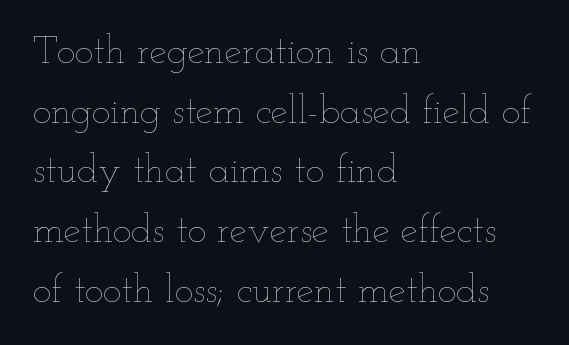
Q: Is the text bold? A: No.
Q: Is the text italic (slanted)? A: No, it is upright.
Q: Is the text underlined? A: No.
Q: How is the paragraph aligned? A: Left-aligned.
Q: Is the spacing between letters normal or unusually wide? A: Normal.
Q: Is the spacing between lines tight, normal or loose? A: Normal.
Q: Width (condensed, normal, or wide)? A: Wide.
Q: Stroke contrast? A: Low.
Q: x-height? A: Small.
Q: Monospaced? A: No.
